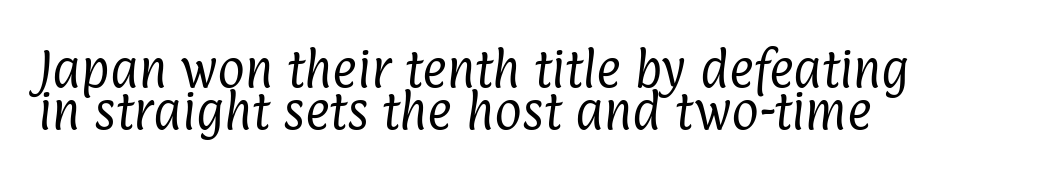
The image shows 42 px regular-weight, condensed sans-serif type; set left-aligned, tight line spacing (1.01x), normal letter spacing, not underlined; low stroke contrast and a medium x-height.
